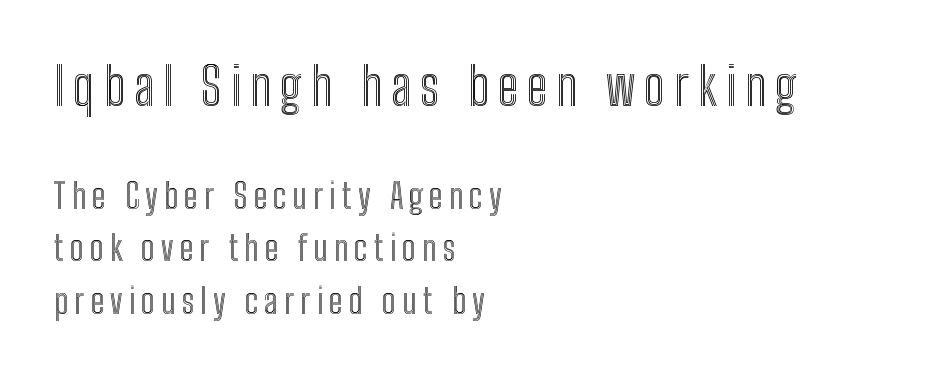
Decoration check: the copy has no underline. Evenly set lines give the paragraph a standard silhouette. Proportional: the letters do not fall into vertical columns. Posture: vertical. Whoever set this made the first block the dominant, larger element. Each line starts at the same left margin while the right side varies.
